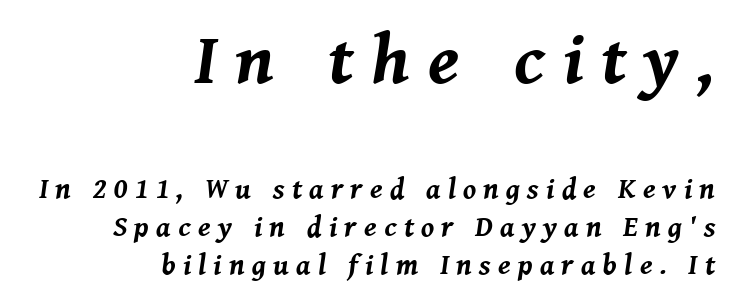
Compared with a flush-left layout, this one pins lines to the opposite, right side. A full-strength bold gives these letters their thick strokes. The line texture is sparse and dotted thanks to wide tracking. Two sizes are in play, and the larger belongs to the first block.
